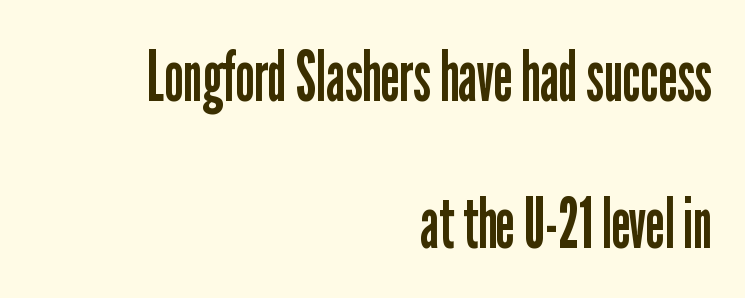
{"serif": "no", "italic": "no", "bold": "no", "weight": "regular", "width": "condensed", "stroke_contrast": "low", "x_height": "medium", "monospaced": "no", "underline": "no", "align": "right", "line_spacing": "loose", "line_spacing_ratio": 2.1, "letter_spacing": "normal", "letter_spacing_em": 0.0, "glyph_px": 70}
